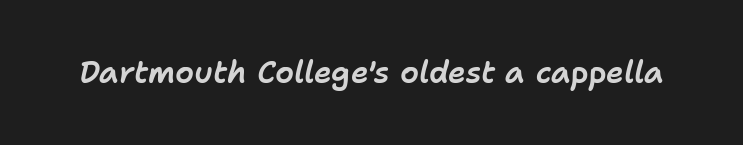
These lines are rendered in a variable-pitch font. If you drew a line through each stem, it would be angled. Compared with typical body copy, the letter spacing here is the same. Just letters on the line, the space beneath them empty.
